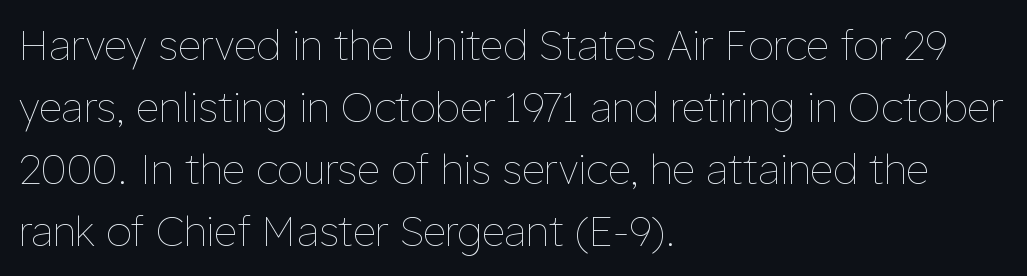
The image shows 41 px thin type, upright; set left-aligned, normal line spacing (1.51x), normal letter spacing, not underlined; low stroke contrast and a medium x-height.
